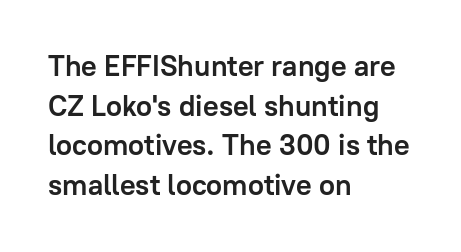
The image shows 29 px semibold sans-serif type, upright; set left-aligned, normal line spacing (1.37x), normal letter spacing, not underlined; low stroke contrast and a medium x-height.
